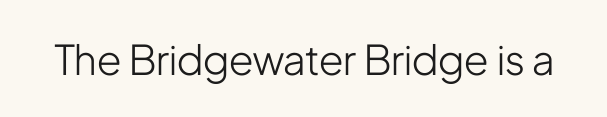
Q: Is the text bold? A: No.
Q: Is the text italic (slanted)? A: No, it is upright.
Q: Is the typeface a serif or a sans-serif typeface? A: Sans-serif.
Q: Is the text underlined? A: No.
Q: Is the spacing between letters normal or unusually wide? A: Normal.
Q: Width (condensed, normal, or wide)? A: Condensed.
Q: Stroke contrast? A: Low.
Q: x-height? A: Medium.
Q: Monospaced? A: No.
